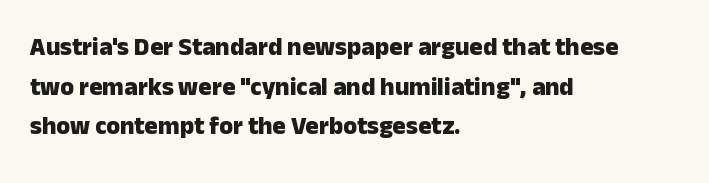
{"italic": "no", "bold": "yes", "underline": "no", "align": "left", "line_spacing": "normal", "line_spacing_ratio": 1.59, "letter_spacing": "normal", "letter_spacing_em": 0.0, "glyph_px": 25}
